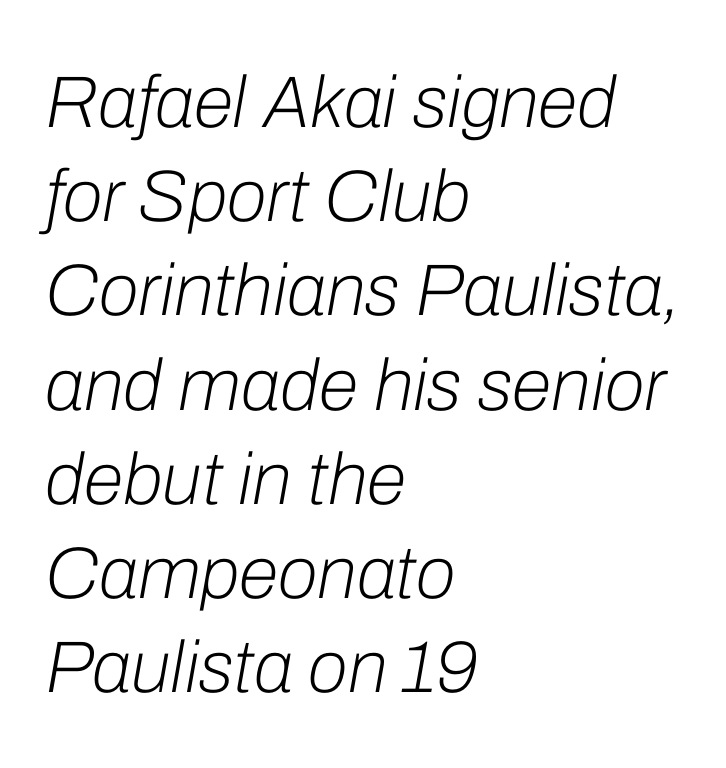
{"italic": "yes", "lean": "right", "slant_degrees": 10, "bold": "no", "weight": "light", "width": "normal", "stroke_contrast": "low", "x_height": "medium", "monospaced": "no", "underline": "no", "align": "left", "line_spacing": "normal", "line_spacing_ratio": 1.29, "letter_spacing": "normal", "letter_spacing_em": 0.0, "glyph_px": 73}
